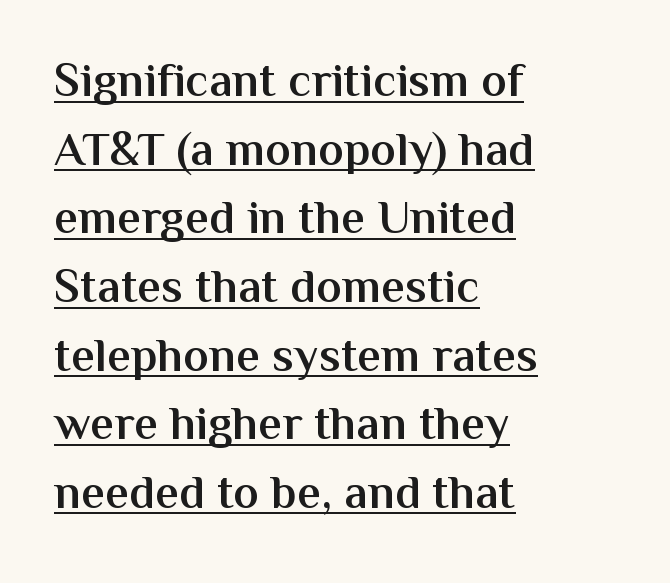
The image shows 48 px semibold sans-serif type, upright; set left-aligned, normal line spacing (1.43x), normal letter spacing, underlined; medium stroke contrast and a medium x-height.
